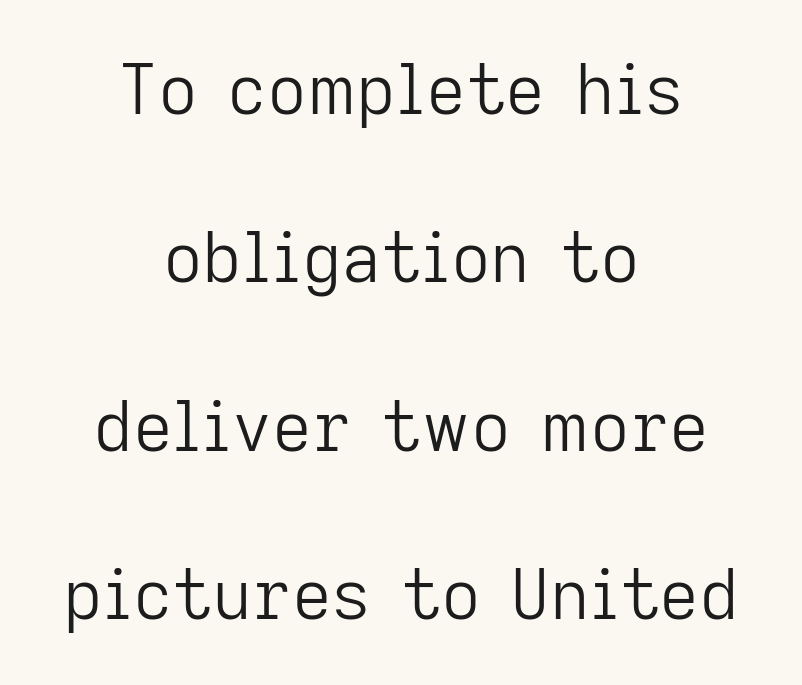
One-word summary of the alignment: center. The area under the type is left untouched. The designer went with a sans here, leaving each stem footless. This is not heavy type; no bold has been used.
